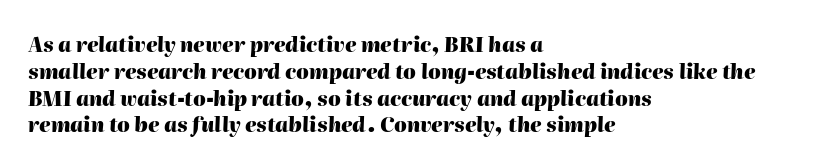
Caption: standard tracking, unaltered. Emphasis-style slanted type is in use. The rendering anchors every line to the left-hand side. The baseline area is clear. The characters look thick and weighty, a clear bold.
